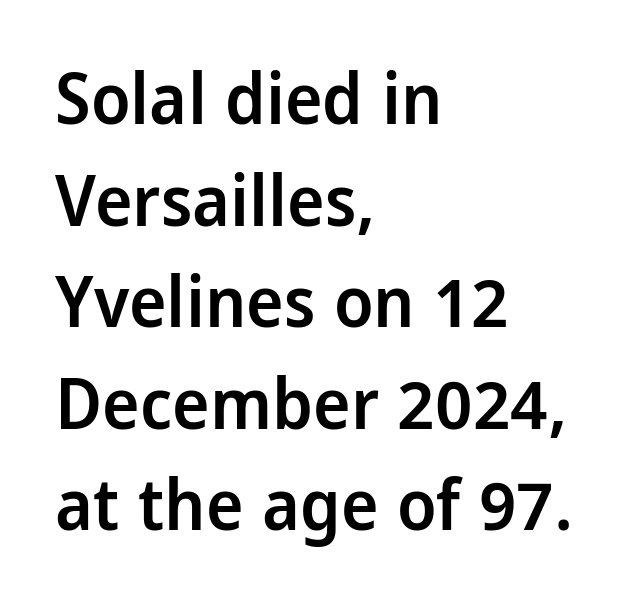
Unlike italic type, these characters show no tilt at all. Typeset ragged right — the left edge is the straight one. Spacing verdict: proportional, widths tailored to each character. Lines of text with bare space underneath. Reading down the column, the eye jumps a familiar distance to each next line. The typeface chosen for these lines omits serifs.
